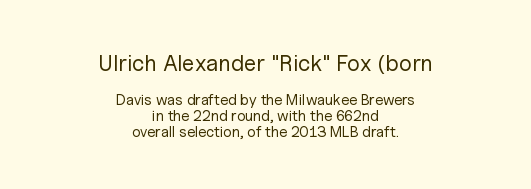
{"italic": "no", "bold": "no", "underline": "no", "align": "center", "line_spacing": "tight", "line_spacing_ratio": 1.04, "letter_spacing": "normal", "letter_spacing_em": 0.0, "larger_block": "first", "size_ratio": 1.53, "glyph_px": 23}
